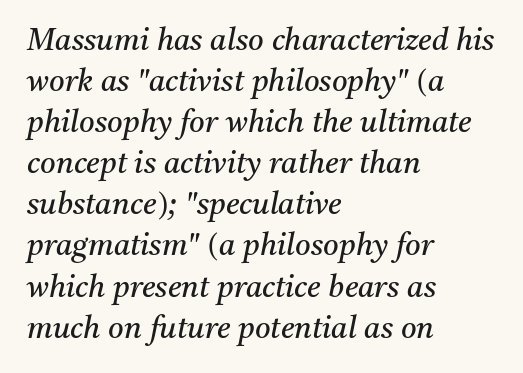
Each word holds together tightly as a unit, with standard inter-letter gaps. The typeface chosen for these lines features serifs. Stroke mass is kept to a normal reading level or below. The lines sit at an ordinary, default distance from one another. A bare baseline throughout the passage. Every row of glyphs begins at an identical x-position on the left.
